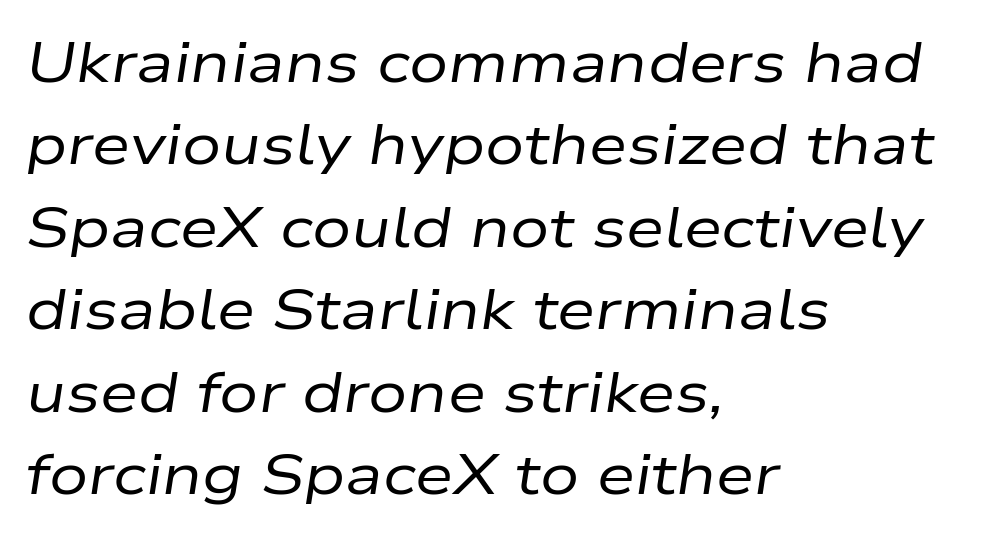
Q: Is the text bold? A: No.
Q: Is the text italic (slanted)? A: Yes, it leans right by about 9 degrees.
Q: Is the text underlined? A: No.
Q: How is the paragraph aligned? A: Left-aligned.
Q: Is the spacing between letters normal or unusually wide? A: Normal.
Q: Is the spacing between lines tight, normal or loose? A: Normal.
Q: Width (condensed, normal, or wide)? A: Wide.
Q: Stroke contrast? A: Low.
Q: x-height? A: Medium.
Q: Monospaced? A: No.
